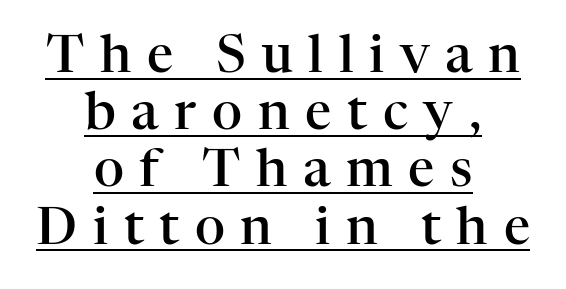
{"serif": "yes", "italic": "no", "bold": "semi", "weight": "semibold", "width": "normal", "stroke_contrast": "high", "x_height": "medium", "monospaced": "no", "underline": "yes", "align": "center", "line_spacing": "tight", "line_spacing_ratio": 1.1, "letter_spacing": "wide", "letter_spacing_em": 0.3, "glyph_px": 52}
